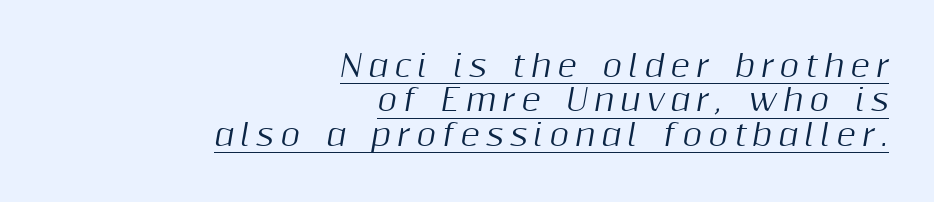
The image shows 30 px text type, italic (leaning right); set right-aligned, tight line spacing (1.15x), unusually wide letter spacing (+0.2 em), underlined; medium stroke contrast and a medium x-height.
